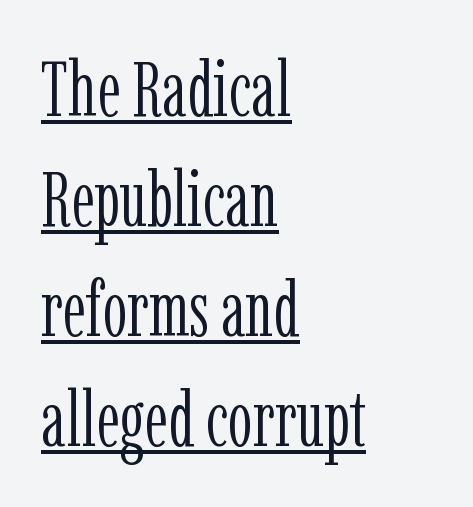
The image shows 78 px light, condensed serif type, upright; set left-aligned, normal line spacing (1.41x), normal letter spacing, underlined; low stroke contrast and a medium x-height.
